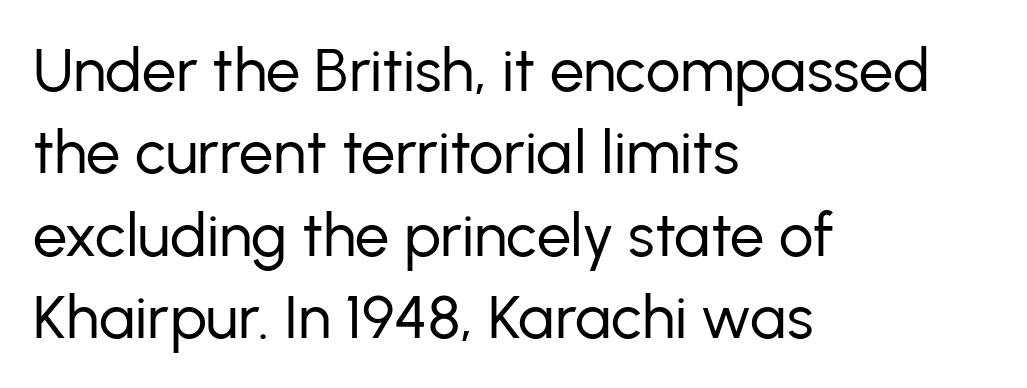
{"serif": "no", "italic": "no", "bold": "no", "weight": "regular", "width": "normal", "stroke_contrast": "low", "x_height": "medium", "monospaced": "no", "underline": "no", "align": "left", "line_spacing": "normal", "line_spacing_ratio": 1.35, "letter_spacing": "normal", "letter_spacing_em": 0.0, "glyph_px": 61}
